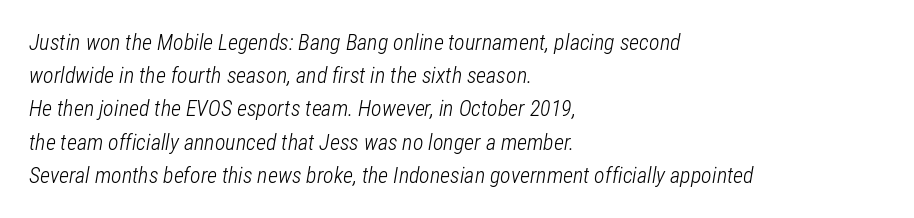
{"italic": "yes", "lean": "right", "slant_degrees": 12, "bold": "no", "underline": "no", "align": "left", "line_spacing": "normal", "line_spacing_ratio": 1.51, "letter_spacing": "normal", "letter_spacing_em": 0.0, "glyph_px": 22}
